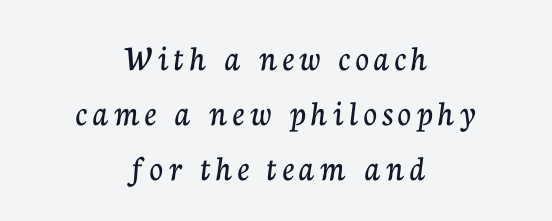
Letters rest on an invisible, unmarked baseline. Whoever set this chose a conventional vertical rhythm. This rendering employs a face with finishing strokes, i.e., a serif. Proportional: the letters do not fall into vertical columns. The paragraph shown floats in the horizontal middle.
